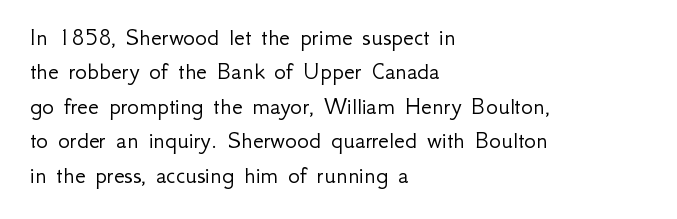
{"italic": "no", "bold": "no", "underline": "no", "align": "left", "line_spacing": "normal", "line_spacing_ratio": 1.38, "letter_spacing": "normal", "letter_spacing_em": 0.0, "glyph_px": 25}
